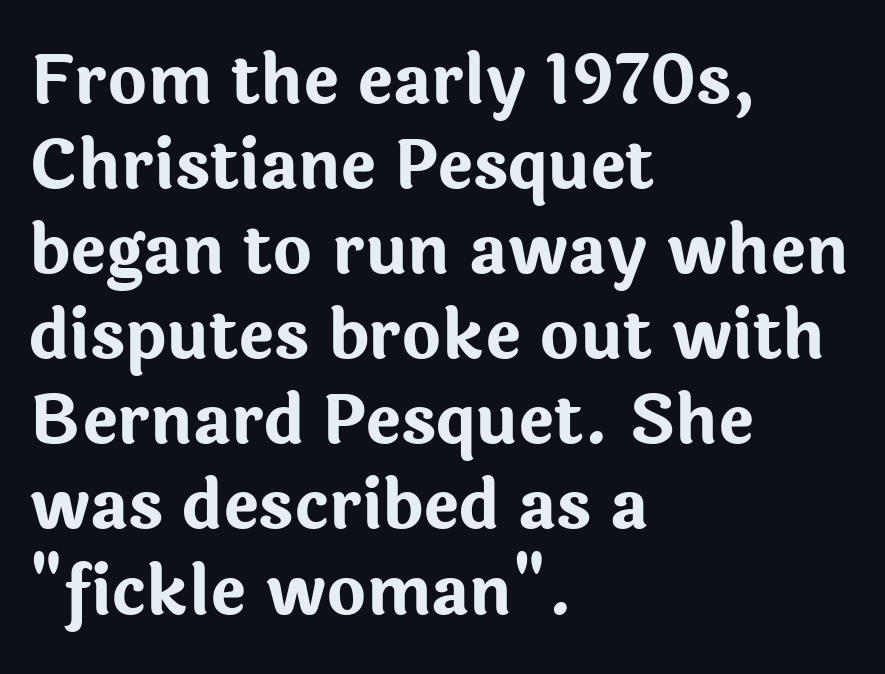
The image shows 67 px bold sans-serif type, upright; set left-aligned, normal line spacing (1.27x), normal letter spacing, not underlined; low stroke contrast and a medium x-height.
